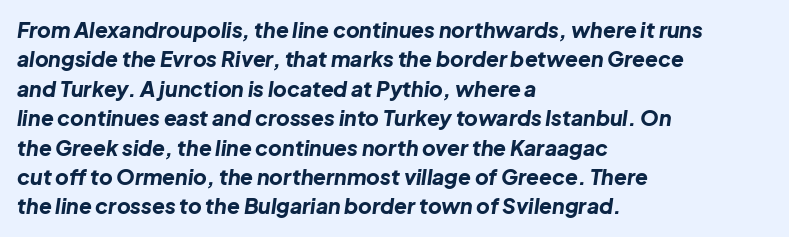
Q: Is the text bold? A: Yes.
Q: Is the text italic (slanted)? A: Yes, it leans right by about 8 degrees.
Q: Is the text underlined? A: No.
Q: How is the paragraph aligned? A: Left-aligned.
Q: Is the spacing between letters normal or unusually wide? A: Normal.
Q: Is the spacing between lines tight, normal or loose? A: Normal.
